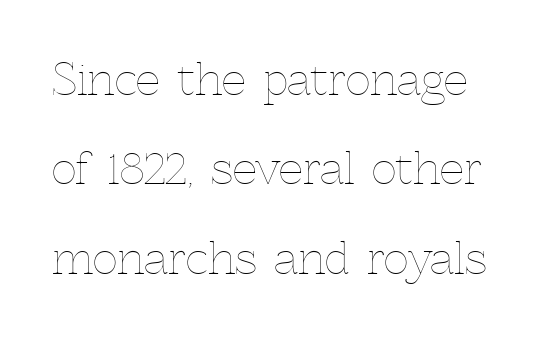
{"italic": "no", "bold": "no", "weight": "thin", "width": "normal", "x_height": "medium", "monospaced": "no", "underline": "no", "line_spacing": "loose", "line_spacing_ratio": 2.08, "letter_spacing": "normal", "letter_spacing_em": 0.0, "glyph_px": 43}
